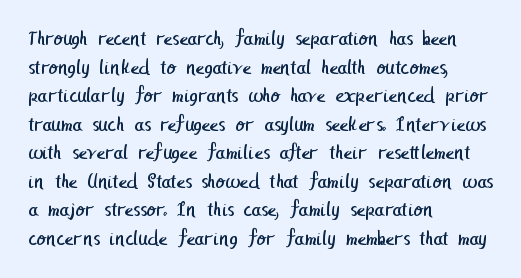
The designer left line spacing at the default. A typesetter would call this zero additional tracking. Nothing heavy about these letters — not bold at all. The passage is arranged the way most books set body copy — flush left.
